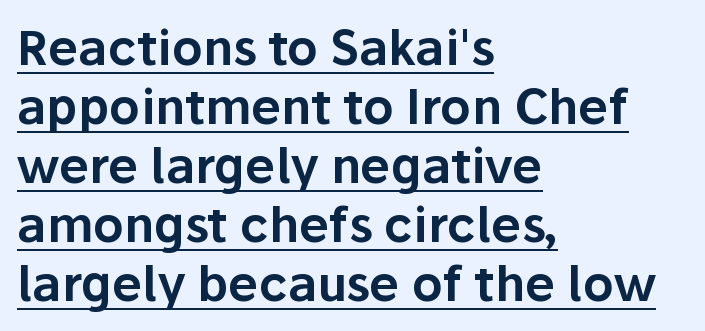
Q: Is the text italic (slanted)? A: No, it is upright.
Q: Is the typeface a serif or a sans-serif typeface? A: Sans-serif.
Q: Is the text underlined? A: Yes.
Q: How is the paragraph aligned? A: Left-aligned.
Q: Is the spacing between letters normal or unusually wide? A: Normal.
Q: Width (condensed, normal, or wide)? A: Normal.
Q: Stroke contrast? A: Low.
Q: x-height? A: Medium.
Q: Monospaced? A: No.
